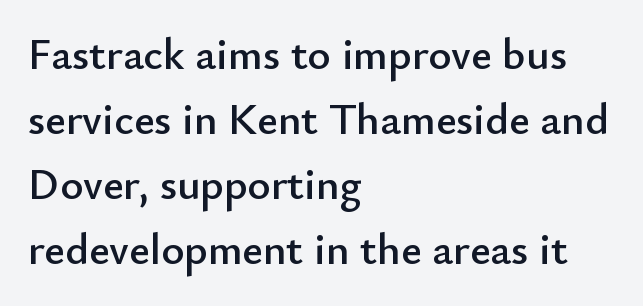
The image shows 44 px sans-serif type, upright; set left-aligned, normal line spacing (1.48x), normal letter spacing, not underlined; low stroke contrast and a small x-height.
